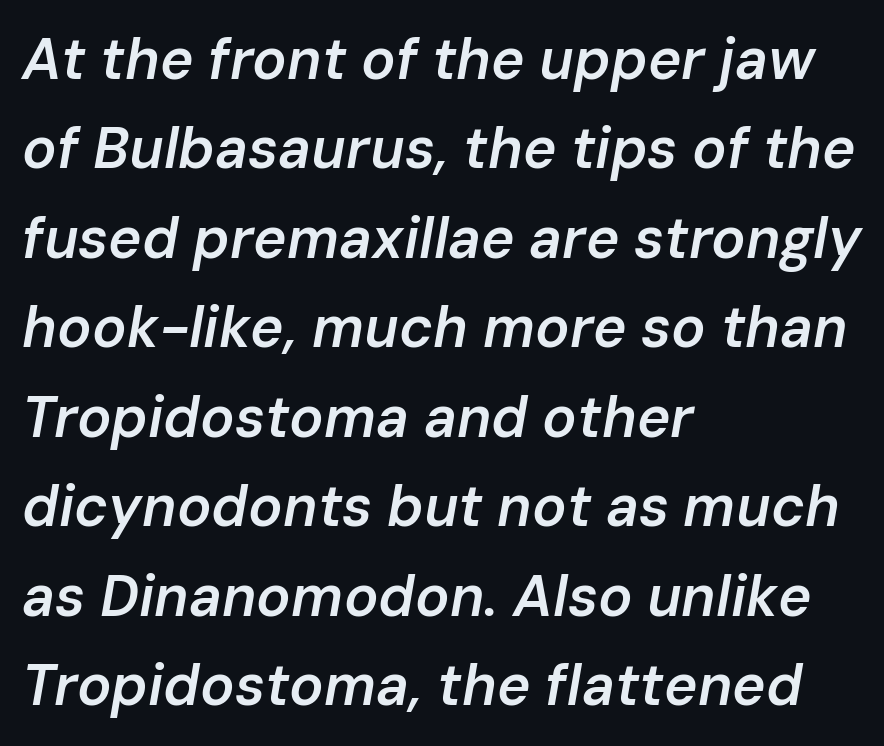
A somewhat darkened texture: the type is semibold rather than bold. The block of text has a typical density, with ordinary space between rows. Casual observation: everything's shoved over to the left. The text carries the slant typical of an italic or oblique font.
